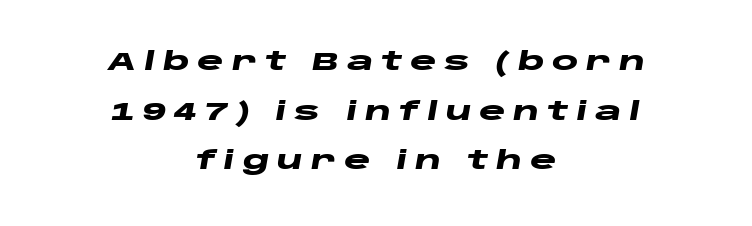
{"italic": "yes", "lean": "right", "slant_degrees": 10, "bold": "yes", "underline": "no", "align": "center", "line_spacing": "loose", "line_spacing_ratio": 1.99, "letter_spacing": "wide", "letter_spacing_em": 0.31, "glyph_px": 25}
